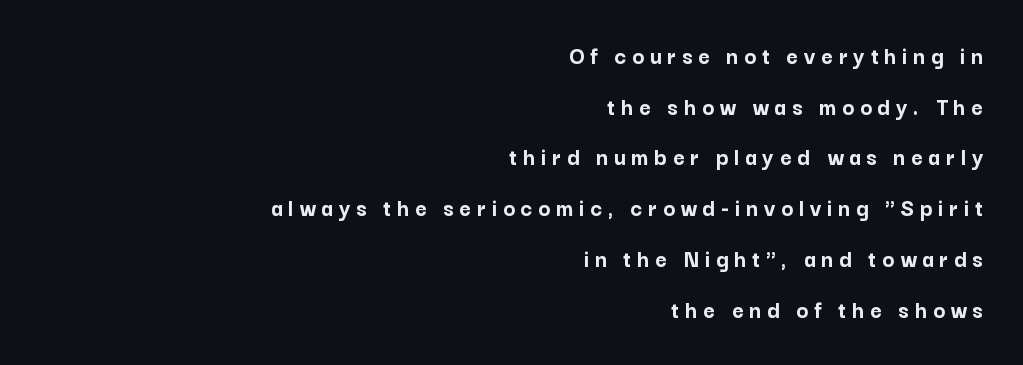
The image shows 25 px bold type, upright; set right-aligned, loose line spacing (2.03x), unusually wide letter spacing (+0.23 em), not underlined.
